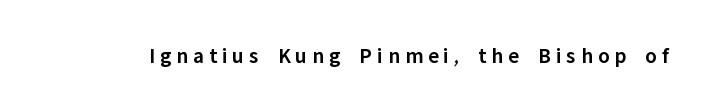
Q: Is the text bold? A: Semi-bold.
Q: Is the text italic (slanted)? A: No, it is upright.
Q: Is the text underlined? A: No.
Q: Is the spacing between letters normal or unusually wide? A: Unusually wide.
